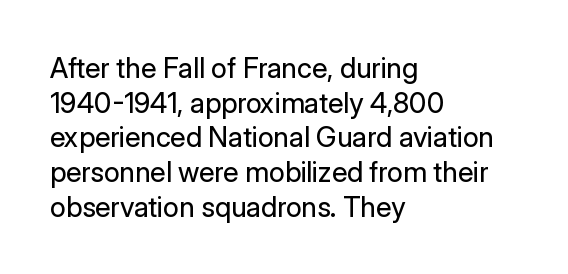
The image shows 28 px regular-weight sans-serif type, upright; set left-aligned, line spacing 1.24x, normal letter spacing, not underlined; low stroke contrast and a medium x-height.
